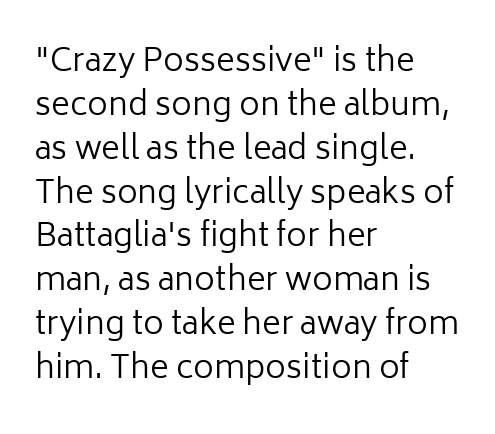
Q: Is the text bold? A: No.
Q: Is the text italic (slanted)? A: No, it is upright.
Q: Is the typeface a serif or a sans-serif typeface? A: Sans-serif.
Q: Is the text underlined? A: No.
Q: How is the paragraph aligned? A: Left-aligned.
Q: Is the spacing between letters normal or unusually wide? A: Normal.
Q: Is the spacing between lines tight, normal or loose? A: Normal.
Q: Width (condensed, normal, or wide)? A: Normal.
Q: Stroke contrast? A: Low.
Q: x-height? A: Medium.
Q: Monospaced? A: No.
